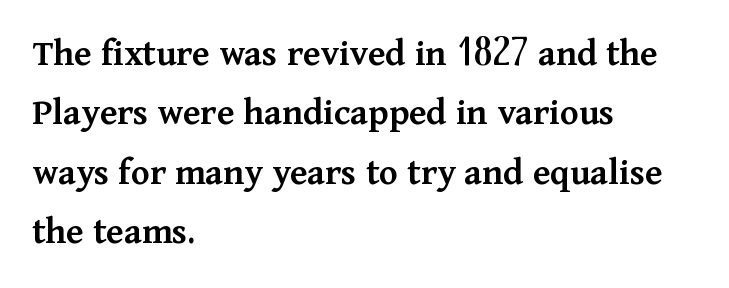
Q: Is the text bold? A: Semi-bold.
Q: Is the text italic (slanted)? A: No, it is upright.
Q: Is the typeface a serif or a sans-serif typeface? A: Serif.
Q: Is the text underlined? A: No.
Q: How is the paragraph aligned? A: Left-aligned.
Q: Is the spacing between letters normal or unusually wide? A: Normal.
Q: Is the spacing between lines tight, normal or loose? A: Normal.
Q: Width (condensed, normal, or wide)? A: Normal.
Q: Stroke contrast? A: Medium.
Q: x-height? A: Medium.
Q: Monospaced? A: No.
